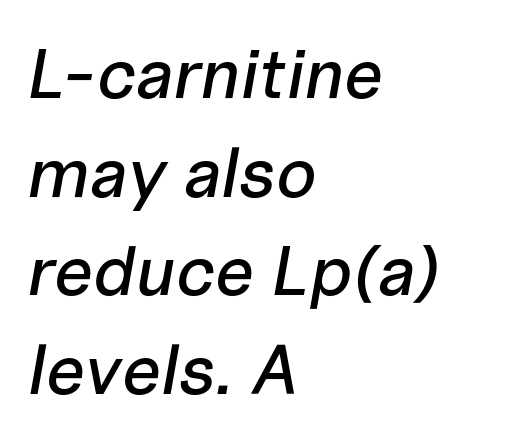
Q: Is the text italic (slanted)? A: Yes, it leans right by about 10 degrees.
Q: Is the text underlined? A: No.
Q: How is the paragraph aligned? A: Left-aligned.
Q: Is the spacing between letters normal or unusually wide? A: Normal.
Q: Is the spacing between lines tight, normal or loose? A: Normal.
Q: Width (condensed, normal, or wide)? A: Normal.
Q: Stroke contrast? A: Low.
Q: x-height? A: Medium.
Q: Monospaced? A: No.
